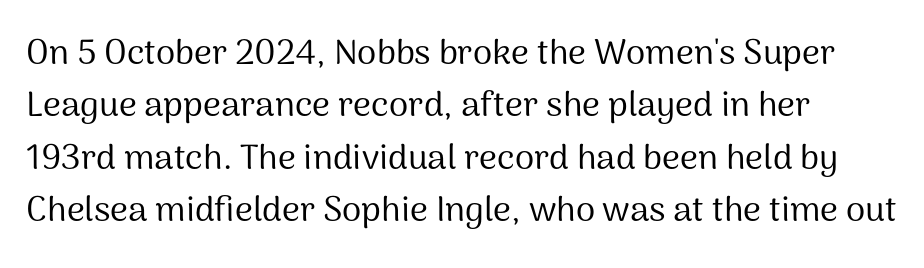
The image shows 35 px regular-weight sans-serif type, upright; set left-aligned, normal line spacing (1.5x), normal letter spacing, not underlined; medium stroke contrast and a medium x-height.
